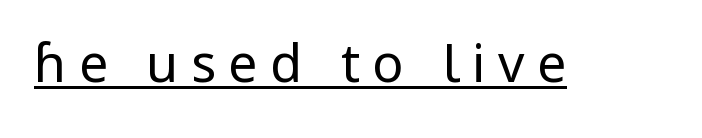
A typesetter would call this proportional, since set widths differ per character. Letter spacing: wide. Does a line run under the words? Yes, clearly. Stems and bowls with no extra thickness — not bold. These lines are composed in type without serifs. You can tell it's not italic because the verticals are truly vertical.
